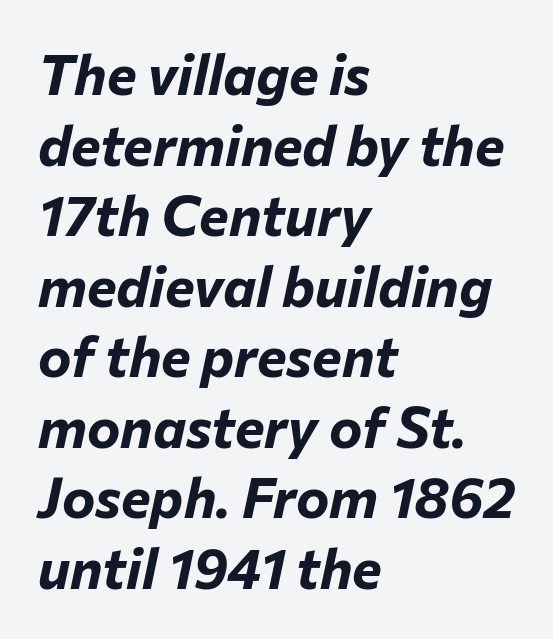
The image shows 56 px bold type, italic (leaning right); set left-aligned, normal line spacing (1.26x), normal letter spacing, not underlined; low stroke contrast and a medium x-height.
